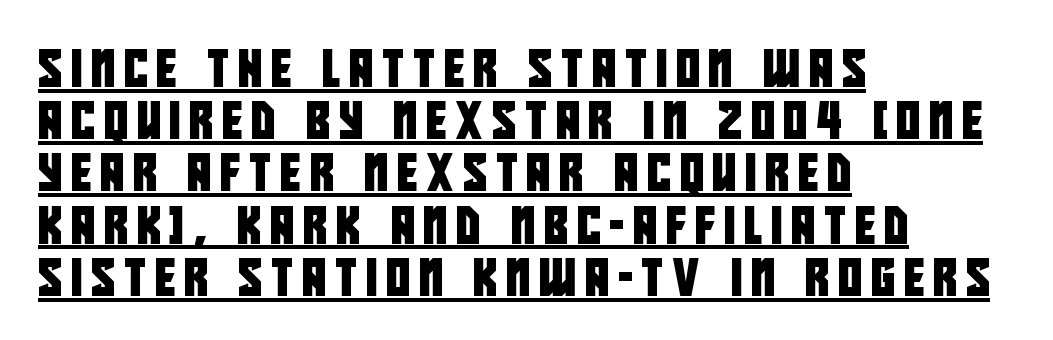
{"serif": "no", "width": "condensed", "stroke_contrast": "low", "x_height": "large", "monospaced": "no", "underline": "yes", "align": "left", "line_spacing": "normal", "line_spacing_ratio": 1.41, "letter_spacing": "wide", "letter_spacing_em": 0.24, "glyph_px": 37}
